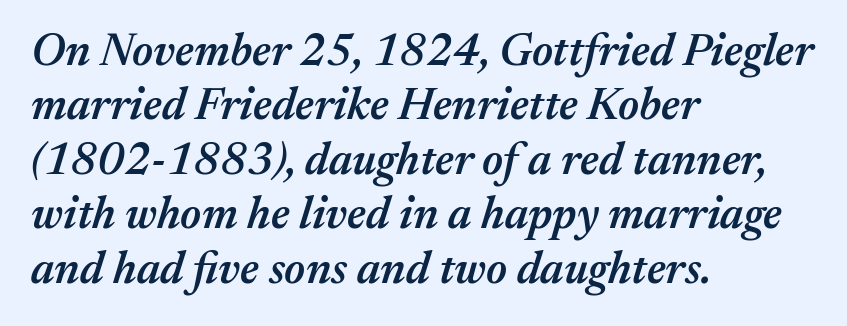
The image shows 45 px semibold type, italic (leaning right); set left-aligned, line spacing 1.21x, normal letter spacing, not underlined; medium stroke contrast and a medium x-height.
